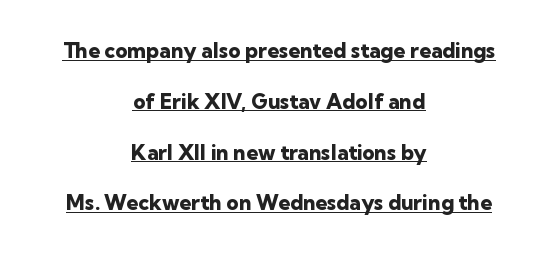
Q: Is the text bold? A: Yes.
Q: Is the text italic (slanted)? A: No, it is upright.
Q: Is the text underlined? A: Yes.
Q: How is the paragraph aligned? A: Centered.
Q: Is the spacing between letters normal or unusually wide? A: Normal.
Q: Is the spacing between lines tight, normal or loose? A: Loose.
